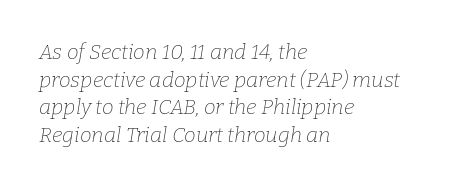
The image shows 21 px text type, italic (leaning right); set left-aligned, normal line spacing (1.32x), normal letter spacing, not underlined.
